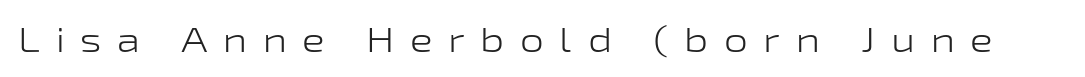
Q: Is the text bold? A: No.
Q: Is the text italic (slanted)? A: No, it is upright.
Q: Is the typeface a serif or a sans-serif typeface? A: Sans-serif.
Q: Is the text underlined? A: No.
Q: Is the spacing between letters normal or unusually wide? A: Unusually wide.
Q: Width (condensed, normal, or wide)? A: Wide.
Q: Stroke contrast? A: Low.
Q: x-height? A: Medium.
Q: Monospaced? A: No.
